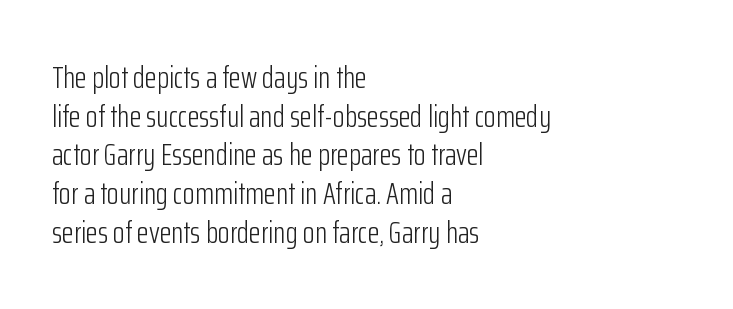
{"serif": "no", "italic": "no", "bold": "no", "weight": "light", "width": "condensed", "stroke_contrast": "low", "x_height": "medium", "monospaced": "no", "underline": "no", "align": "left", "line_spacing": "normal", "line_spacing_ratio": 1.25, "letter_spacing": "normal", "letter_spacing_em": 0.0, "glyph_px": 31}
